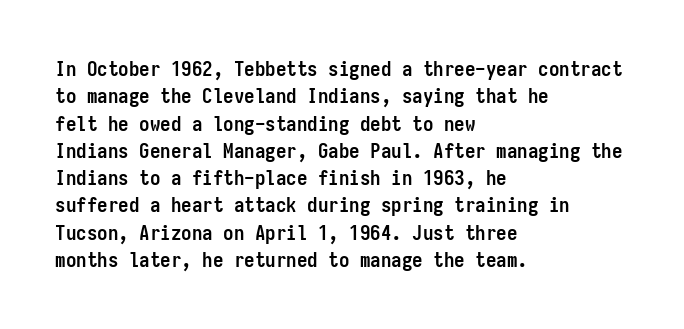
The rendering anchors every line to the left-hand side. This is the regular roman posture of the typeface. A normal amount of white space separates one row of letters from the next. The face used here is rendered with its standard letterfit. A clean baseline with only descenders dipping below it. The sample has been set heavy, in full bold.
